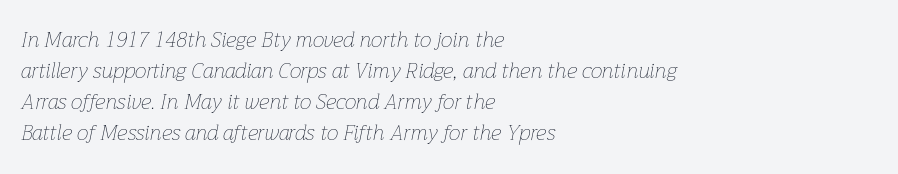
Q: Is the text bold? A: No.
Q: Is the text italic (slanted)? A: Yes, it leans right by about 12 degrees.
Q: Is the text underlined? A: No.
Q: How is the paragraph aligned? A: Left-aligned.
Q: Is the spacing between letters normal or unusually wide? A: Normal.
Q: Is the spacing between lines tight, normal or loose? A: Normal.
